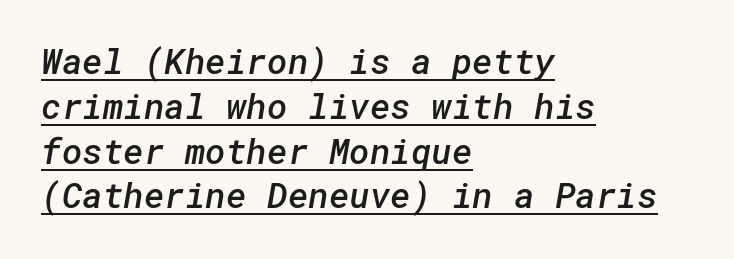
{"serif": "no", "bold": "semi", "weight": "semibold", "width": "normal", "stroke_contrast": "low", "x_height": "medium", "underline": "yes", "align": "left", "line_spacing": "normal", "line_spacing_ratio": 1.28, "letter_spacing": "normal", "letter_spacing_em": 0.0, "glyph_px": 35}
